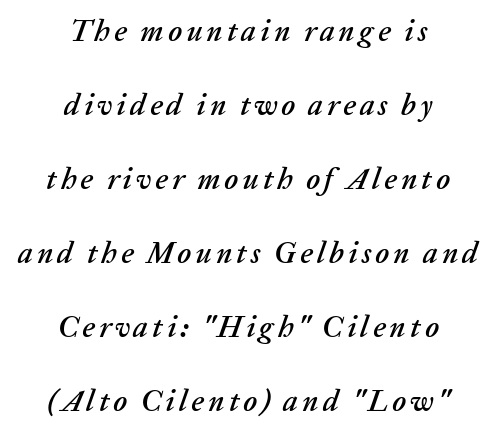
Q: Is the text italic (slanted)? A: Yes, it leans right by about 20 degrees.
Q: Is the text underlined? A: No.
Q: How is the paragraph aligned? A: Centered.
Q: Is the spacing between lines tight, normal or loose? A: Loose.
Q: Width (condensed, normal, or wide)? A: Normal.
Q: Stroke contrast? A: Low.
Q: x-height? A: Medium.
Q: Monospaced? A: No.
